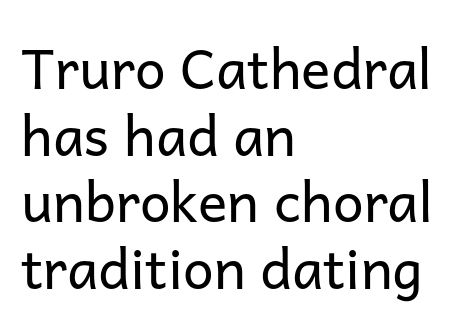
{"serif": "no", "italic": "no", "bold": "no", "weight": "regular", "width": "normal", "stroke_contrast": "low", "x_height": "medium", "monospaced": "no", "underline": "no", "align": "left", "line_spacing_ratio": 1.21, "letter_spacing": "normal", "letter_spacing_em": 0.0, "glyph_px": 55}
